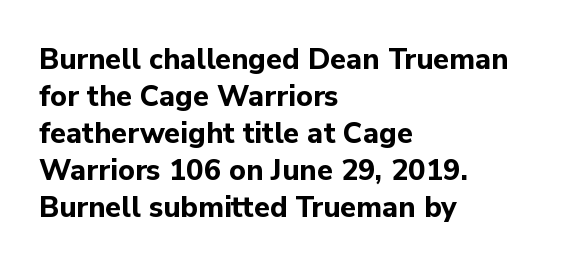
Words appear dense and cohesive because spacing is normal. The rendering anchors every line to the left-hand side. Typographically, this falls in the sans-serif category. Lines of text with bare space underneath. When letters stand straight like this, we call the style roman or upright. Students, observe: this is what conventionally led text looks like.
